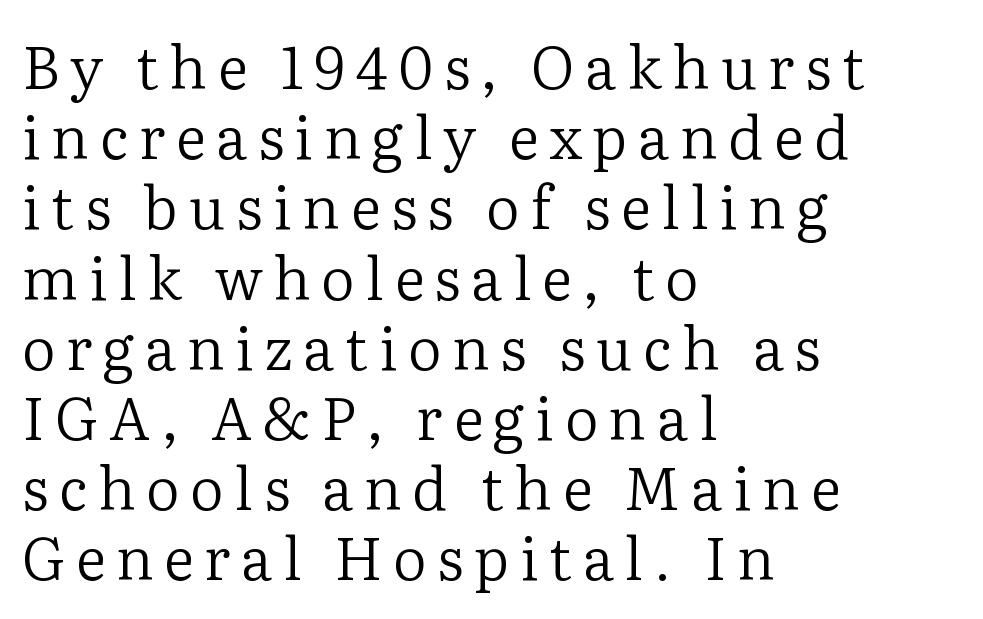
The image shows 59 px regular-weight serif type, upright; set left-aligned, line spacing 1.19x, not underlined; low stroke contrast and a medium x-height.
